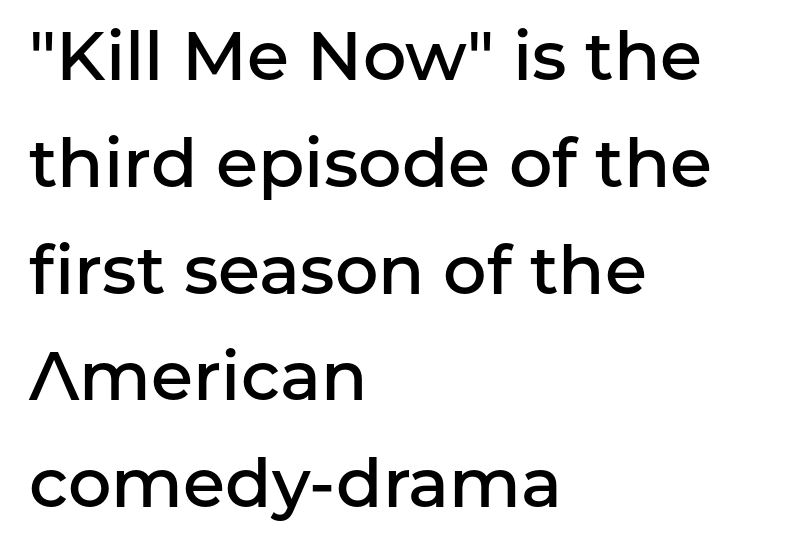
{"serif": "no", "italic": "no", "bold": "semi", "weight": "semibold", "width": "normal", "stroke_contrast": "low", "x_height": "medium", "monospaced": "no", "underline": "no", "align": "left", "line_spacing": "normal", "line_spacing_ratio": 1.57, "letter_spacing": "normal", "letter_spacing_em": 0.0, "glyph_px": 68}
